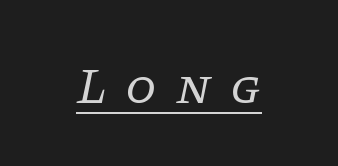
{"serif": "yes", "italic": "yes", "lean": "right", "slant_degrees": 11, "bold": "no", "weight": "regular", "width": "normal", "stroke_contrast": "low", "x_height": "large", "monospaced": "no", "underline": "yes", "letter_spacing": "wide", "letter_spacing_em": 0.38, "glyph_px": 50}
